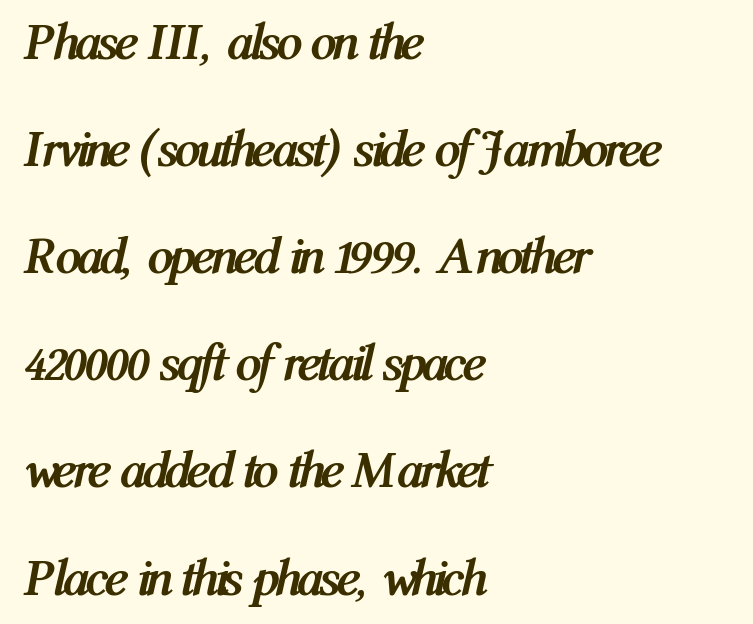
{"italic": "yes", "lean": "right", "slant_degrees": 12, "bold": "yes", "weight": "semibold", "width": "condensed", "stroke_contrast": "medium", "x_height": "medium", "monospaced": "no", "underline": "no", "align": "left", "line_spacing": "loose", "line_spacing_ratio": 2.06, "letter_spacing": "normal", "letter_spacing_em": 0.0, "glyph_px": 52}
